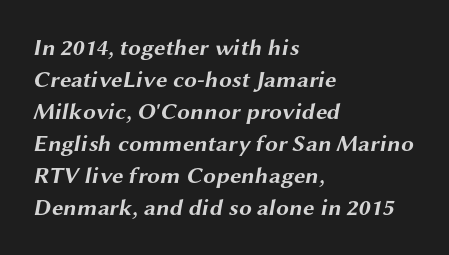
Q: Is the text bold? A: Yes.
Q: Is the text underlined? A: No.
Q: How is the paragraph aligned? A: Left-aligned.
Q: Is the spacing between letters normal or unusually wide? A: Normal.
Q: Is the spacing between lines tight, normal or loose? A: Normal.
